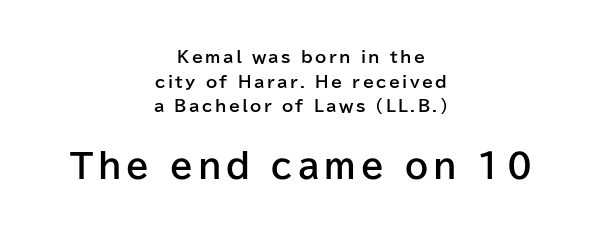
Which chunk is bigger? The second one — the bottom block dwarfs the top. Plain, unruled lines of type. Note the varied advance widths — an 'i' is clearly narrower than an 'm'. Does the lettering tilt? It doesn't — this is upright. This rendering uses center alignment, leaving both contours irregular but symmetric. Typographically, this falls in the sans-serif category.
